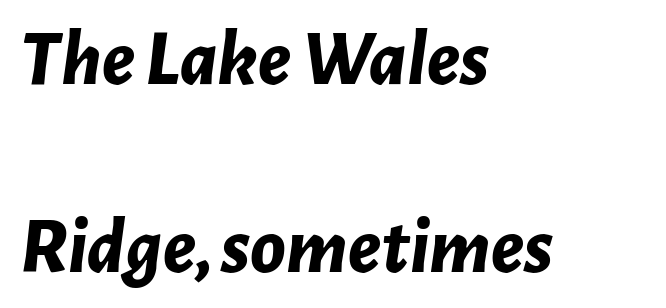
The image shows 80 px bold type, italic (leaning right); set left-aligned, loose line spacing (2.35x), normal letter spacing, not underlined; low stroke contrast and a medium x-height.
